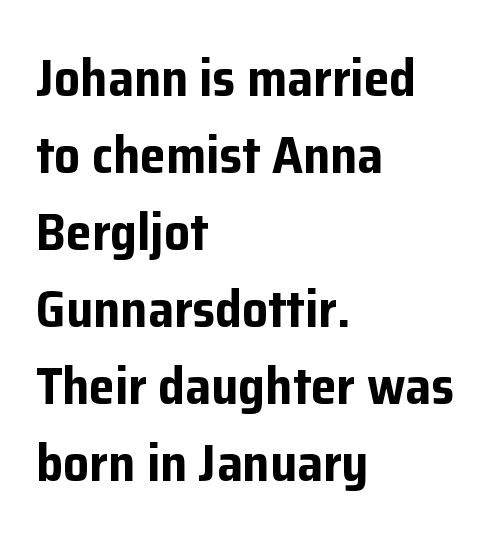
Descenders hang freely into open space. What weight is shown? A full bold with thick strokes. The text block is weighted toward the left margin, trailing off unevenly rightward. Posture: upright roman.
